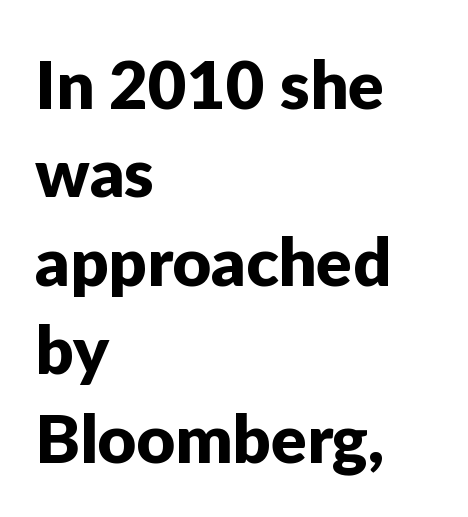
Q: Is the text italic (slanted)? A: No, it is upright.
Q: Is the typeface a serif or a sans-serif typeface? A: Sans-serif.
Q: Is the text underlined? A: No.
Q: How is the paragraph aligned? A: Left-aligned.
Q: Is the spacing between letters normal or unusually wide? A: Normal.
Q: Is the spacing between lines tight, normal or loose? A: Normal.
Q: Width (condensed, normal, or wide)? A: Normal.
Q: Stroke contrast? A: Low.
Q: x-height? A: Medium.
Q: Monospaced? A: No.
